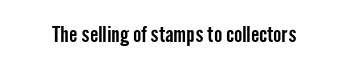
Tall strokes in this sample are plumb rather than angled. Short note: letters normally spaced. Lines of text with bare space underneath.
